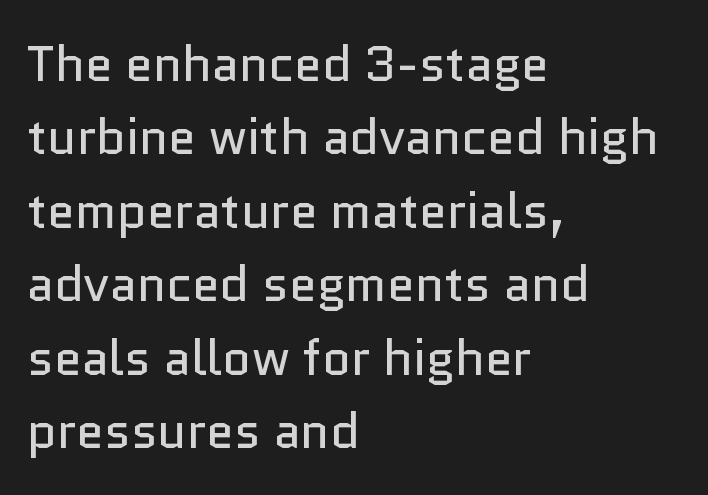
{"serif": "no", "italic": "no", "bold": "no", "weight": "regular", "width": "normal", "stroke_contrast": "low", "x_height": "medium", "monospaced": "no", "underline": "no", "align": "left", "line_spacing": "normal", "line_spacing_ratio": 1.47, "letter_spacing": "normal", "letter_spacing_em": 0.0, "glyph_px": 50}
